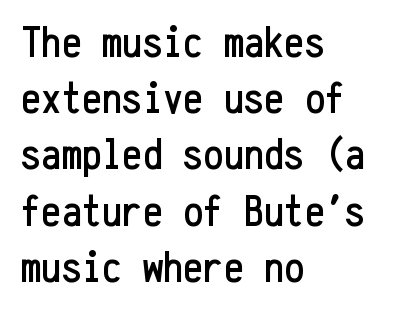
{"serif": "no", "italic": "no", "width": "condensed", "stroke_contrast": "low", "x_height": "medium", "monospaced": "yes", "underline": "no", "align": "left", "line_spacing": "normal", "line_spacing_ratio": 1.25, "letter_spacing": "normal", "letter_spacing_em": 0.0, "glyph_px": 45}
